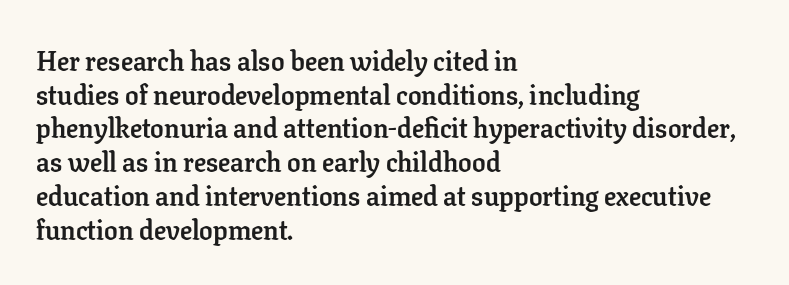
Its strokes are broad and dark, the hallmark of bold type. It's the straight-up-and-down kind of type. Regular leading. Caption: standard tracking, unaltered.
